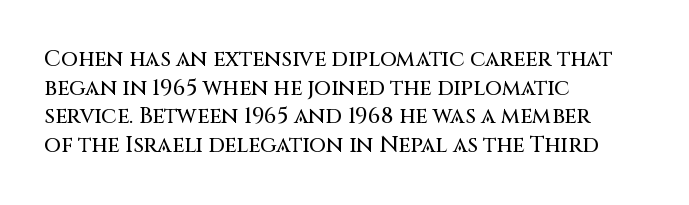
A normal amount of white space separates one row of letters from the next. Unmarked baselines from the first word to the last. These lines were composed using upright roman letters. Compared with typical body copy, the letter spacing here is the same. Line beginnings align vertically; line endings do not.
